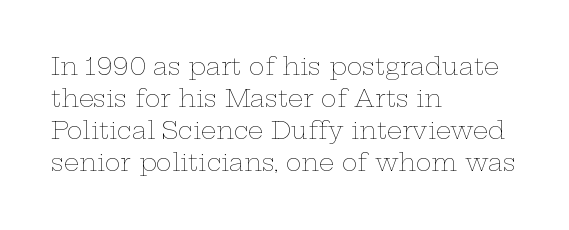
The image shows 24 px text type, upright; set left-aligned, normal line spacing (1.34x), normal letter spacing, not underlined.
